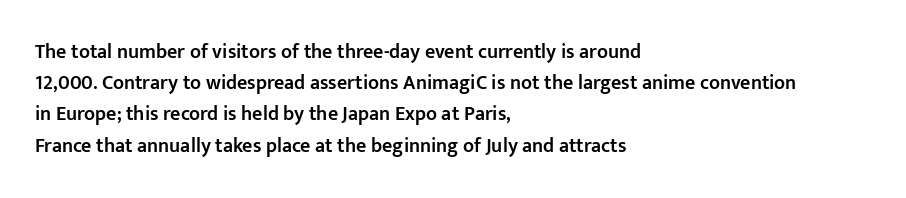
{"italic": "no", "bold": "semi", "underline": "no", "align": "left", "line_spacing": "normal", "line_spacing_ratio": 1.56, "letter_spacing": "normal", "letter_spacing_em": 0.0, "glyph_px": 20}
